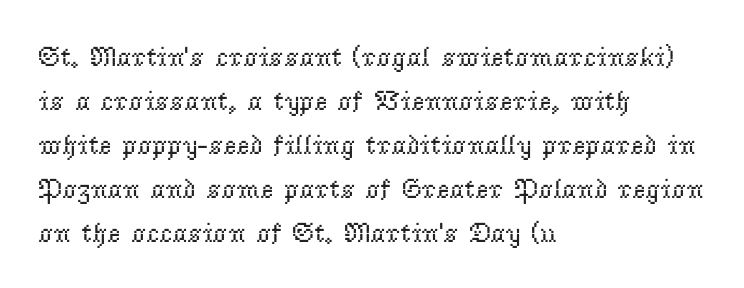
Q: Is the text bold? A: No.
Q: Is the text italic (slanted)? A: No, it is upright.
Q: Is the typeface a serif or a sans-serif typeface? A: Serif.
Q: Is the text underlined? A: No.
Q: How is the paragraph aligned? A: Left-aligned.
Q: Is the spacing between letters normal or unusually wide? A: Normal.
Q: Is the spacing between lines tight, normal or loose? A: Normal.
Q: Width (condensed, normal, or wide)? A: Normal.
Q: Stroke contrast? A: Low.
Q: x-height? A: Small.
Q: Monospaced? A: No.
